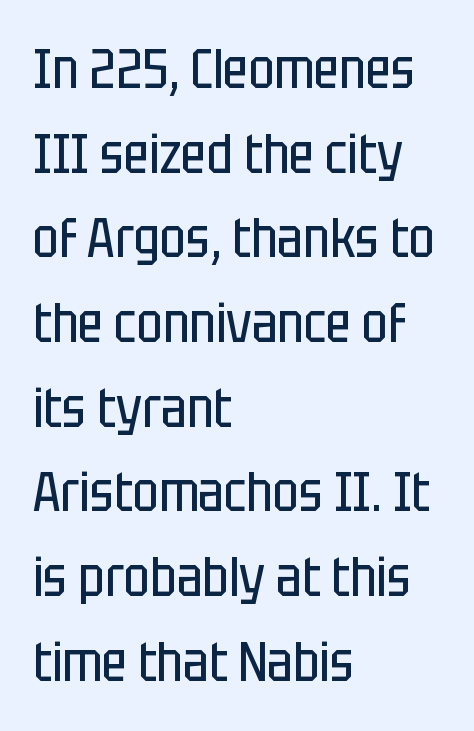
{"serif": "no", "italic": "no", "bold": "no", "weight": "regular", "width": "condensed", "stroke_contrast": "low", "x_height": "large", "monospaced": "no", "underline": "no", "align": "left", "line_spacing": "normal", "line_spacing_ratio": 1.54, "letter_spacing": "normal", "letter_spacing_em": 0.0, "glyph_px": 55}
